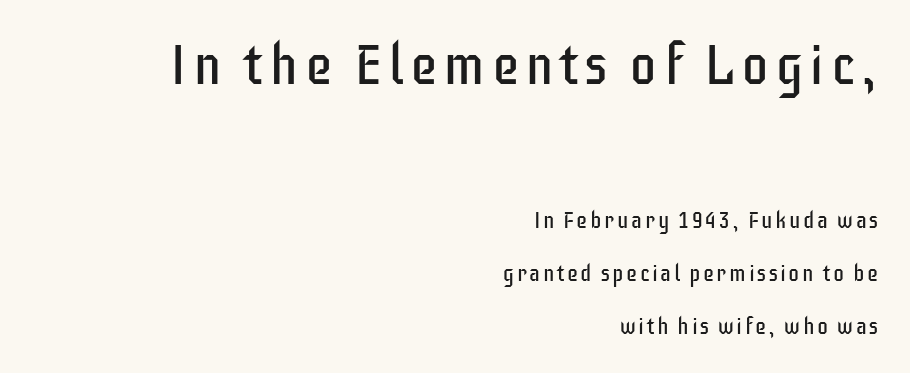
The first block has been scaled up relative to the second. Airy leading. The passage shown is not underscored anywhere. Looks like regular typesetting: each glyph gets only the width it needs.
